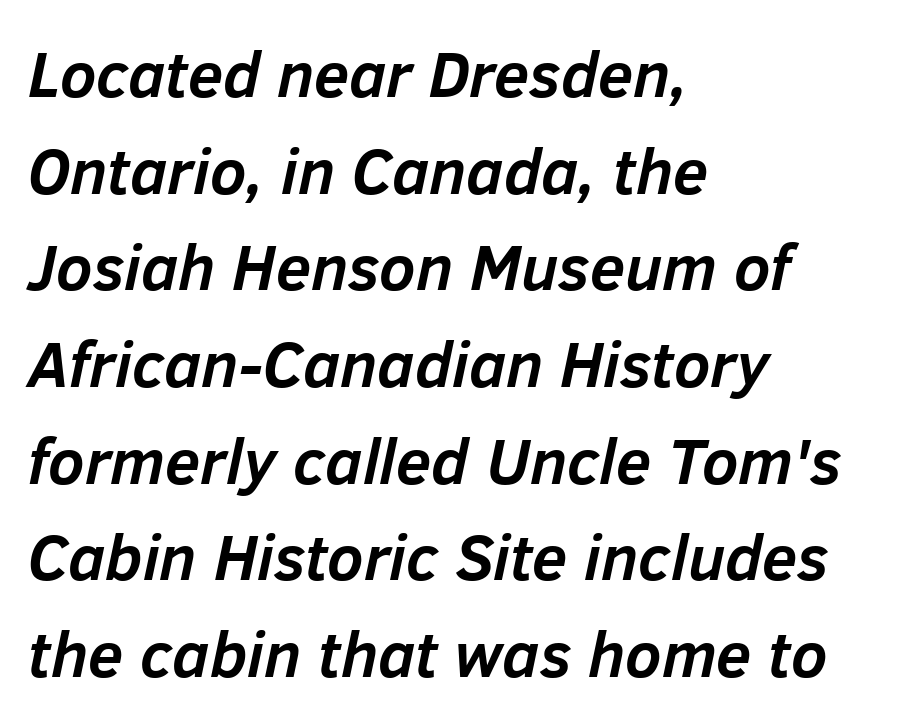
{"italic": "yes", "lean": "right", "slant_degrees": 12, "bold": "yes", "weight": "semibold", "width": "normal", "stroke_contrast": "low", "x_height": "medium", "monospaced": "no", "underline": "no", "align": "left", "line_spacing": "normal", "line_spacing_ratio": 1.51, "letter_spacing": "normal", "letter_spacing_em": 0.0, "glyph_px": 64}
